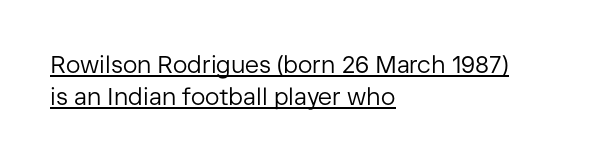
The typesetter has applied underlining to the passage shown. The type is set solid horizontally, with unmodified tracking. Whoever set this chose a conventional vertical rhythm. The strokes carry an ordinary text weight at most. Casual observation: everything's shoved over to the left.
